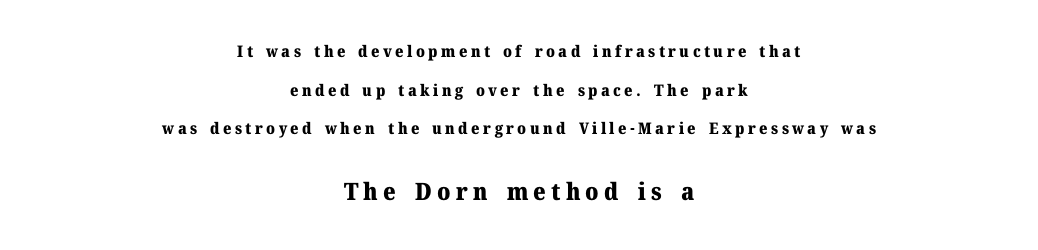
{"italic": "no", "bold": "yes", "underline": "no", "align": "center", "line_spacing": "loose", "line_spacing_ratio": 2.42, "letter_spacing": "wide", "letter_spacing_em": 0.21, "larger_block": "second", "size_ratio": 1.5, "glyph_px": 24}
